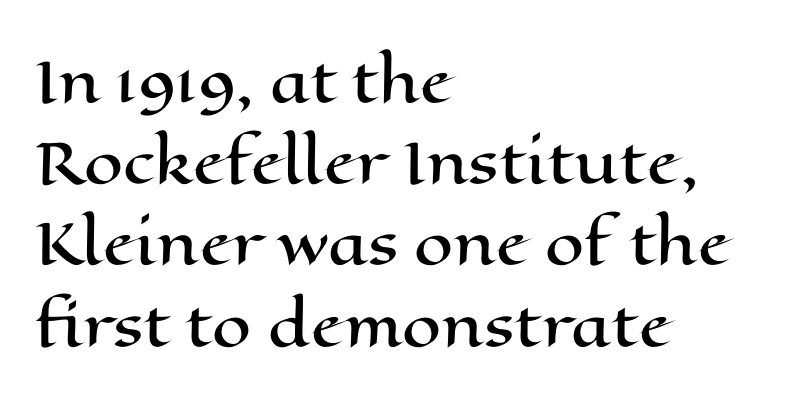
{"italic": "no", "width": "wide", "stroke_contrast": "high", "x_height": "medium", "monospaced": "no", "underline": "no", "align": "left", "line_spacing": "normal", "line_spacing_ratio": 1.45, "letter_spacing": "normal", "letter_spacing_em": 0.0, "glyph_px": 56}
